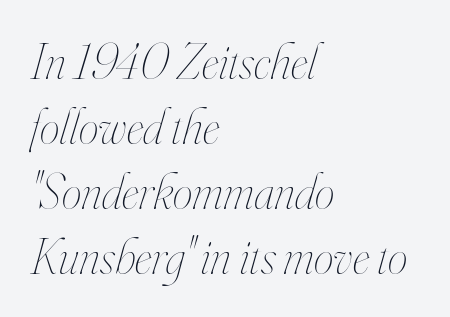
{"italic": "yes", "lean": "right", "slant_degrees": 16, "bold": "no", "weight": "thin", "width": "condensed", "stroke_contrast": "high", "x_height": "small", "monospaced": "no", "underline": "no", "align": "left", "line_spacing": "normal", "line_spacing_ratio": 1.3, "letter_spacing": "normal", "letter_spacing_em": 0.0, "glyph_px": 50}
